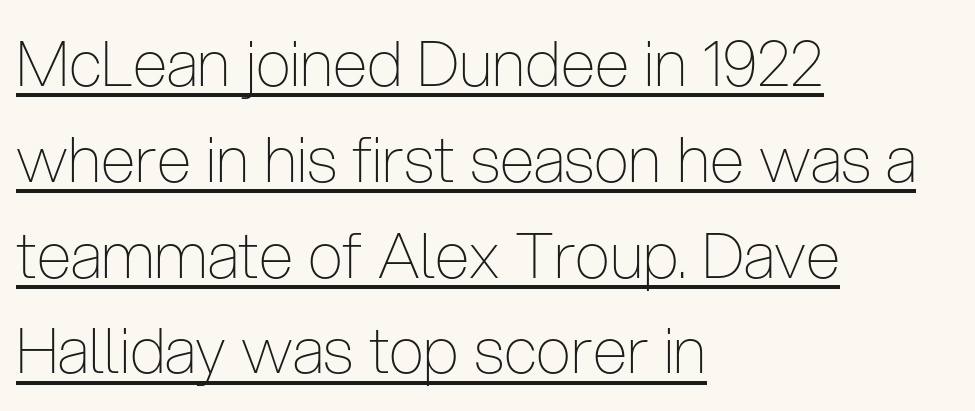
Is the stroke heavy? The answer is a plain regular-or-lighter. Note the varied advance widths — an 'i' is clearly narrower than an 'm'. The letters sit at their default tracking, neither squeezed nor spread. The lettering is marked with a stroke running underneath it.
